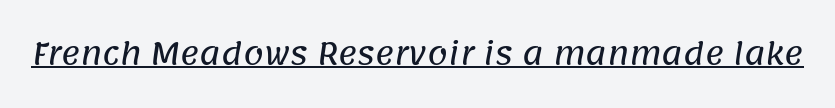
{"serif": "no", "width": "normal", "stroke_contrast": "low", "x_height": "large", "monospaced": "no", "underline": "yes", "letter_spacing": "normal", "letter_spacing_em": 0.0, "glyph_px": 29}
